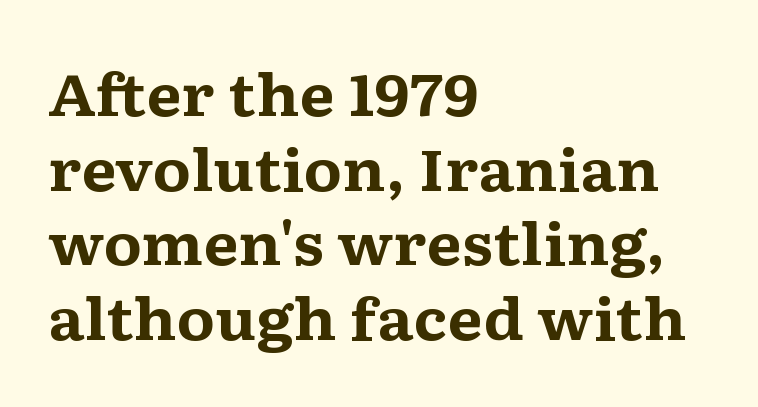
The image shows 57 px bold, wide serif type, upright; set left-aligned, normal line spacing (1.31x), normal letter spacing, not underlined; medium stroke contrast and a medium x-height.
